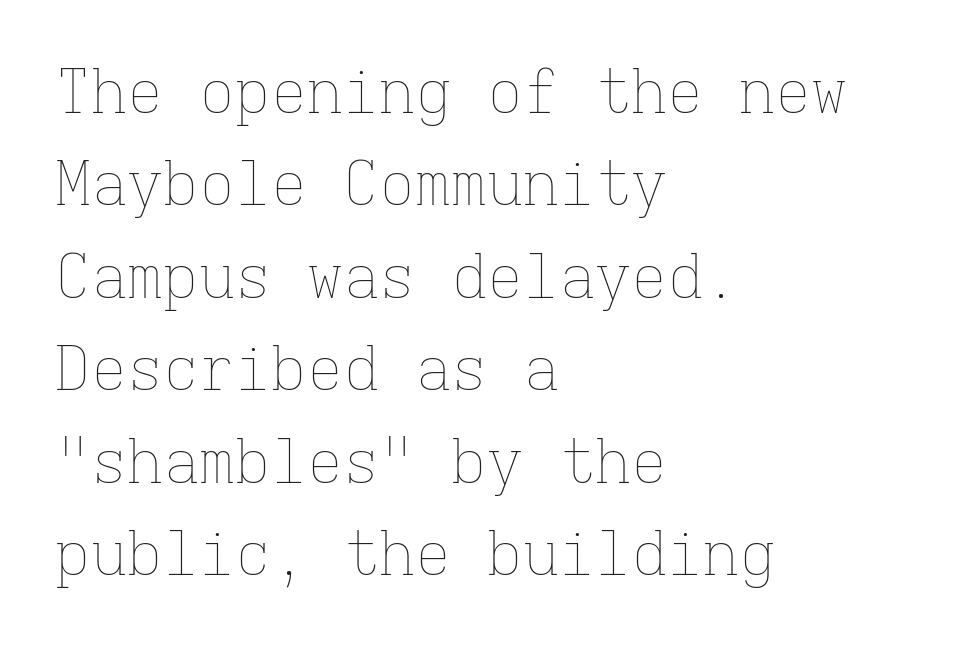
The image shows 60 px thin type, upright, monospaced; set left-aligned, normal line spacing (1.54x), normal letter spacing, not underlined; low stroke contrast and a medium x-height.
